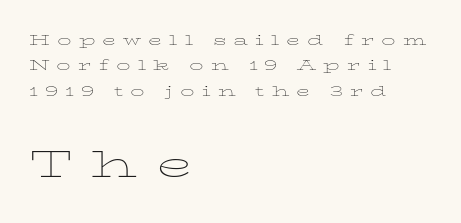
Q: Is the text bold? A: No.
Q: Is the text italic (slanted)? A: No, it is upright.
Q: Is the typeface a serif or a sans-serif typeface? A: Serif.
Q: Is the text underlined? A: No.
Q: How is the paragraph aligned? A: Left-aligned.
Q: Is the spacing between letters normal or unusually wide? A: Unusually wide.
Q: Which block of text is set in a larger size, the first (top) or the second (bottom)? A: The second (bottom) one.
Q: Width (condensed, normal, or wide)? A: Wide.
Q: Stroke contrast? A: Low.
Q: x-height? A: Medium.
Q: Monospaced? A: No.
